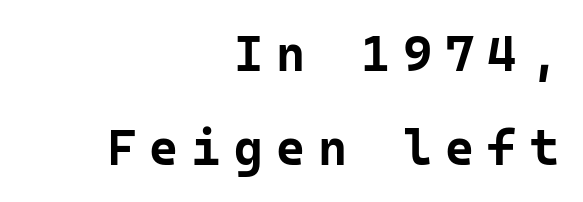
{"serif": "no", "italic": "no", "bold": "yes", "weight": "bold", "width": "normal", "stroke_contrast": "low", "x_height": "medium", "monospaced": "yes", "underline": "no", "align": "right", "line_spacing_ratio": 1.89, "letter_spacing": "wide", "letter_spacing_em": 0.26, "glyph_px": 50}
